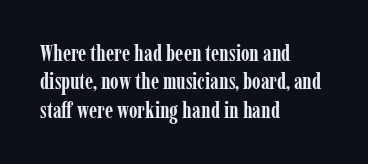
The image shows 22 px bold type, upright; set left-aligned, normal line spacing (1.29x), normal letter spacing, not underlined.
